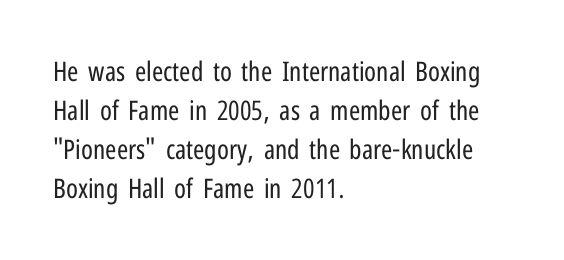
Q: Is the text bold? A: No.
Q: Is the text italic (slanted)? A: No, it is upright.
Q: Is the text underlined? A: No.
Q: How is the paragraph aligned? A: Left-aligned.
Q: Is the spacing between letters normal or unusually wide? A: Normal.
Q: Is the spacing between lines tight, normal or loose? A: Normal.
